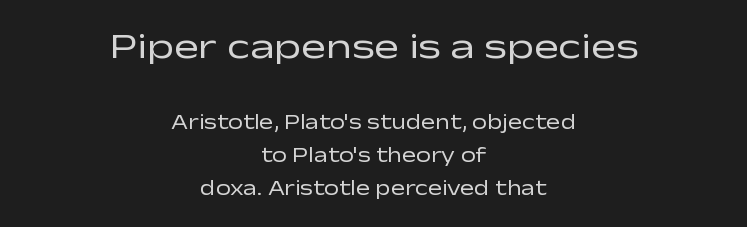
{"serif": "no", "italic": "no", "bold": "no", "weight": "regular", "width": "wide", "stroke_contrast": "low", "x_height": "medium", "monospaced": "no", "underline": "no", "align": "center", "line_spacing": "normal", "line_spacing_ratio": 1.57, "letter_spacing": "normal", "letter_spacing_em": 0.0, "larger_block": "first", "size_ratio": 1.76, "glyph_px": 37}
